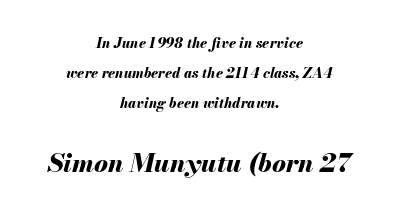
Horizontally, the lines are justified to the midpoint only. This block would shrink considerably if given ordinary leading; it's expanded now. Top chunk: small. Bottom chunk: large. The letterforms sit shoulder to shoulder at normal distance.
